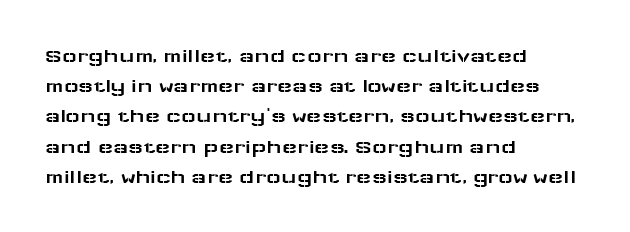
The image shows 20 px text type, upright; set left-aligned, normal line spacing (1.51x), normal letter spacing, not underlined.
